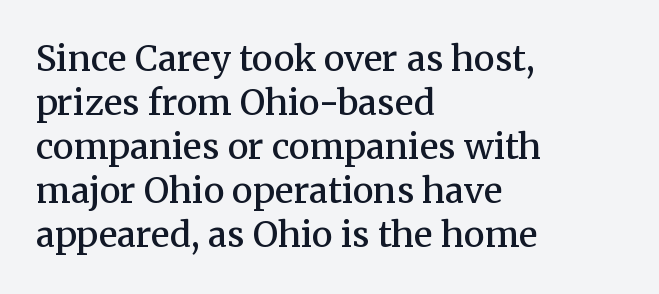
Q: Is the text bold? A: Semi-bold.
Q: Is the text italic (slanted)? A: No, it is upright.
Q: Is the typeface a serif or a sans-serif typeface? A: Serif.
Q: Is the text underlined? A: No.
Q: How is the paragraph aligned? A: Left-aligned.
Q: Is the spacing between letters normal or unusually wide? A: Normal.
Q: Is the spacing between lines tight, normal or loose? A: Normal.
Q: Width (condensed, normal, or wide)? A: Normal.
Q: Stroke contrast? A: Medium.
Q: x-height? A: Medium.
Q: Monospaced? A: No.
